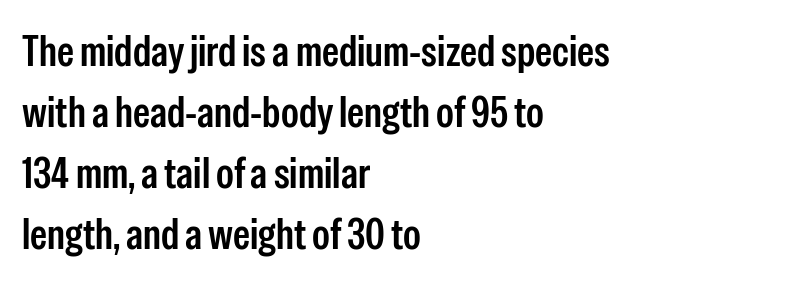
Q: Is the text bold? A: Semi-bold.
Q: Is the text italic (slanted)? A: No, it is upright.
Q: Is the typeface a serif or a sans-serif typeface? A: Sans-serif.
Q: Is the text underlined? A: No.
Q: How is the paragraph aligned? A: Left-aligned.
Q: Is the spacing between letters normal or unusually wide? A: Normal.
Q: Is the spacing between lines tight, normal or loose? A: Normal.
Q: Width (condensed, normal, or wide)? A: Condensed.
Q: Stroke contrast? A: Low.
Q: x-height? A: Medium.
Q: Monospaced? A: No.
